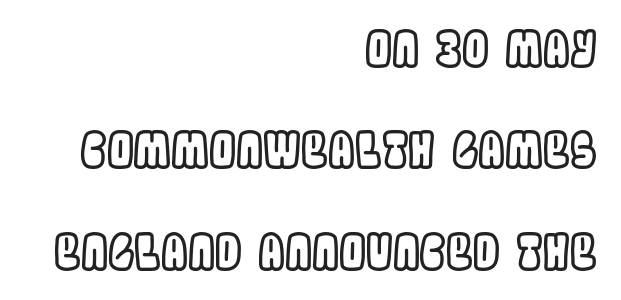
The image shows 48 px condensed type, upright; set right-aligned, loose line spacing (2.11x), normal letter spacing, not underlined; a large x-height.
